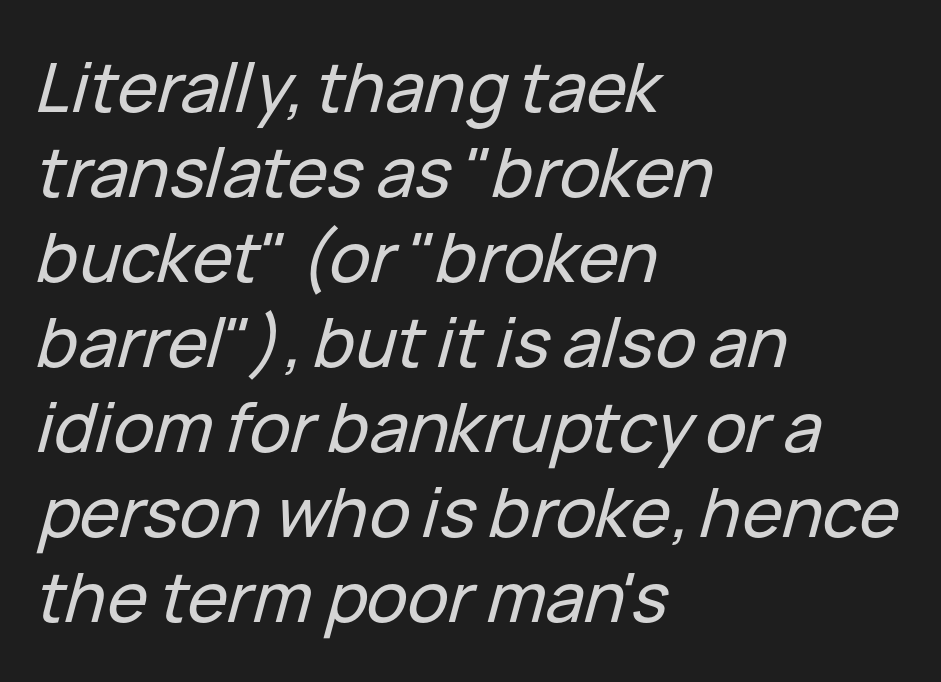
Q: Is the text italic (slanted)? A: Yes, it leans right by about 15 degrees.
Q: Is the text underlined? A: No.
Q: How is the paragraph aligned? A: Left-aligned.
Q: Is the spacing between letters normal or unusually wide? A: Normal.
Q: Is the spacing between lines tight, normal or loose? A: Normal.
Q: Width (condensed, normal, or wide)? A: Normal.
Q: Stroke contrast? A: Low.
Q: x-height? A: Medium.
Q: Monospaced? A: No.
